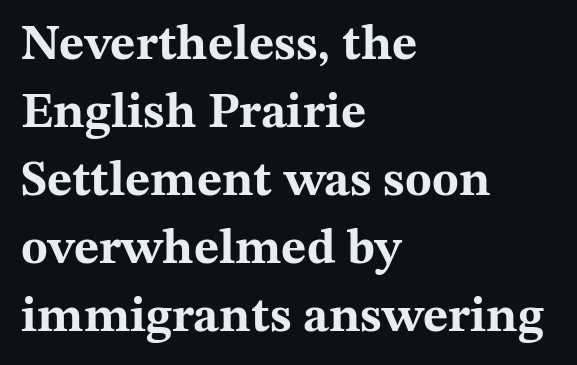
The ragged edge is on the right, which tells us the setting is flush left. Check under the words: just untouched page. Every stem runs plumb, perpendicular to the baseline. The block of text has a typical density, with ordinary space between rows. You could not count columns in this text — the font is proportionally spaced. I'd call this a serif setting — the letters wear small feet.
